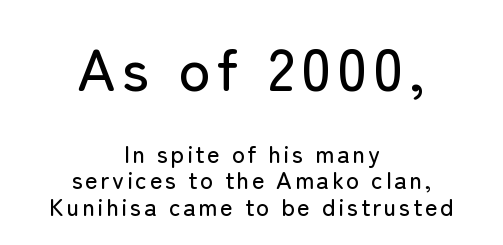
The image shows 59 px sans-serif type, upright; set centered, tight line spacing (1.11x), not underlined; the first (top) block is 2.46x larger; low stroke contrast and a medium x-height.
